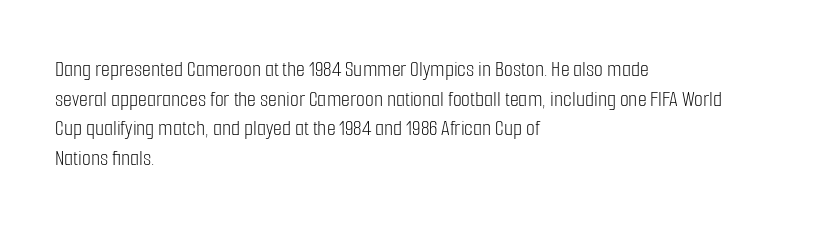
{"italic": "no", "bold": "no", "underline": "no", "align": "left", "line_spacing": "normal", "line_spacing_ratio": 1.29, "letter_spacing": "normal", "letter_spacing_em": 0.0, "glyph_px": 23}
